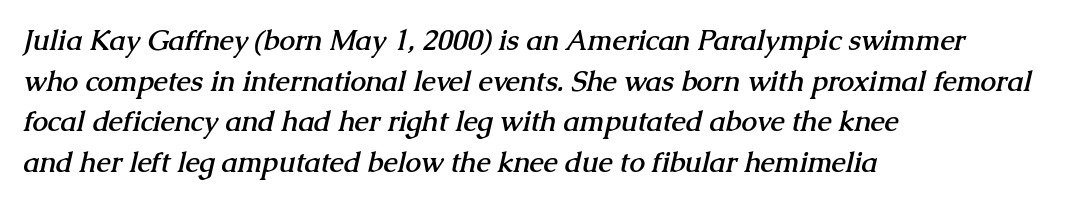
The image shows 28 px semibold serif type; set left-aligned, normal line spacing (1.45x), normal letter spacing, not underlined; medium stroke contrast and a medium x-height.
